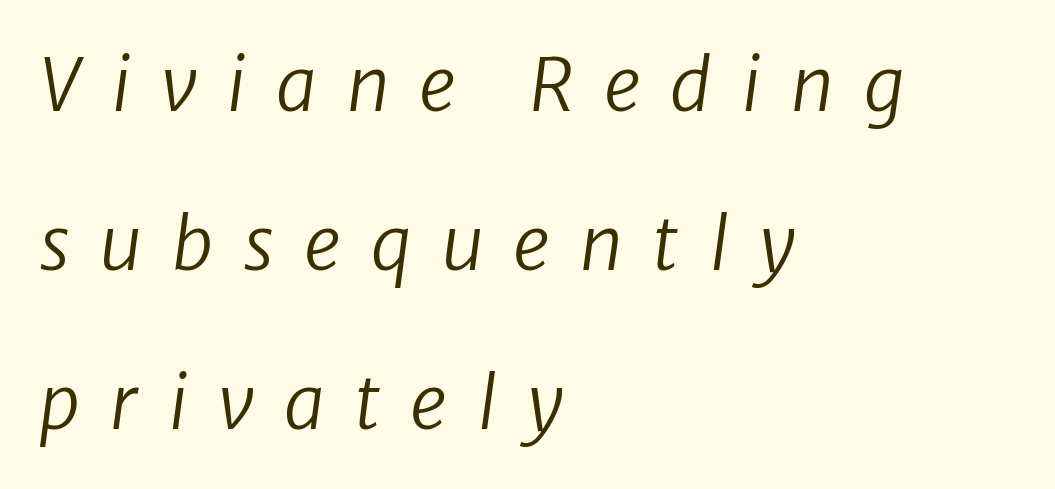
Q: Is the text bold? A: No.
Q: Is the text italic (slanted)? A: Yes, it leans right by about 8 degrees.
Q: Is the text underlined? A: No.
Q: How is the paragraph aligned? A: Left-aligned.
Q: Is the spacing between letters normal or unusually wide? A: Unusually wide.
Q: Is the spacing between lines tight, normal or loose? A: Loose.
Q: Width (condensed, normal, or wide)? A: Normal.
Q: Stroke contrast? A: Low.
Q: x-height? A: Medium.
Q: Monospaced? A: No.
